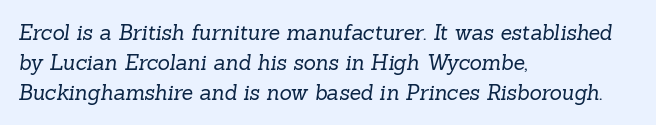
{"bold": "no", "underline": "no", "align": "left", "line_spacing": "normal", "line_spacing_ratio": 1.43, "letter_spacing": "normal", "letter_spacing_em": 0.0, "glyph_px": 21}
